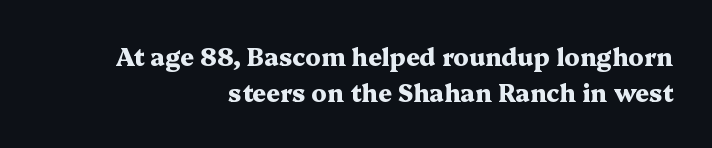
The image shows 24 px bold type, upright; set right-aligned, normal line spacing (1.49x), normal letter spacing, not underlined.
